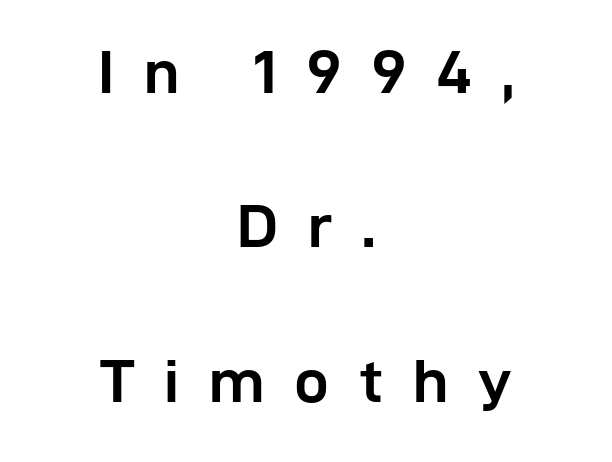
The image shows 62 px semibold sans-serif type, upright; set centered, loose line spacing (2.49x), unusually wide letter spacing (+0.48 em), not underlined; low stroke contrast and a medium x-height.
